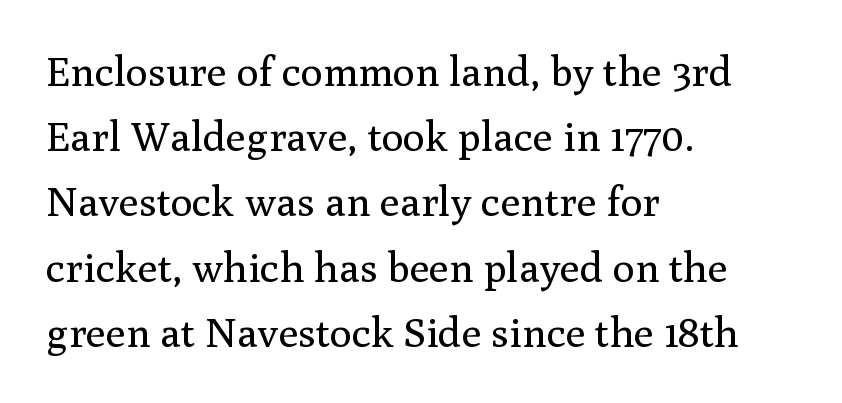
This sample uses a serif face. The lines sit at an ordinary, default distance from one another. Casual observation: everything's shoved over to the left. The space directly below the letters is spotless. These lines are rendered in a variable-pitch font.
